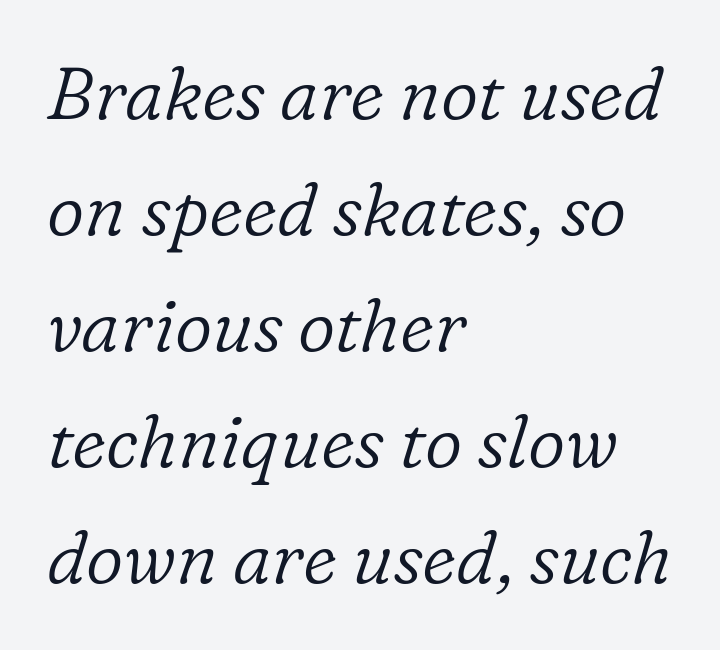
Honestly, there is no underline to notice here at all. Stems here are at most as thick as an everyday book face. Designer's note — italics engaged. The leading is moderate, giving the passage an even texture. Letterform terminals end in serifs throughout the passage.
